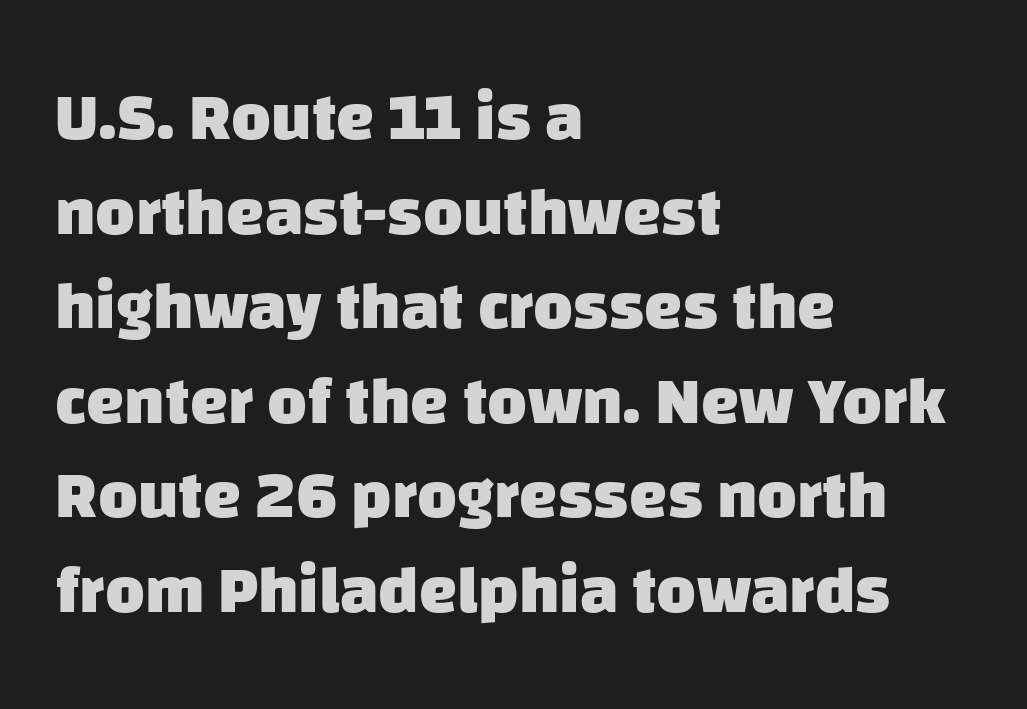
Q: Is the text bold? A: Yes.
Q: Is the typeface a serif or a sans-serif typeface? A: Sans-serif.
Q: Is the text underlined? A: No.
Q: How is the paragraph aligned? A: Left-aligned.
Q: Is the spacing between letters normal or unusually wide? A: Normal.
Q: Is the spacing between lines tight, normal or loose? A: Normal.
Q: Width (condensed, normal, or wide)? A: Normal.
Q: Stroke contrast? A: Low.
Q: x-height? A: Large.
Q: Monospaced? A: No.
